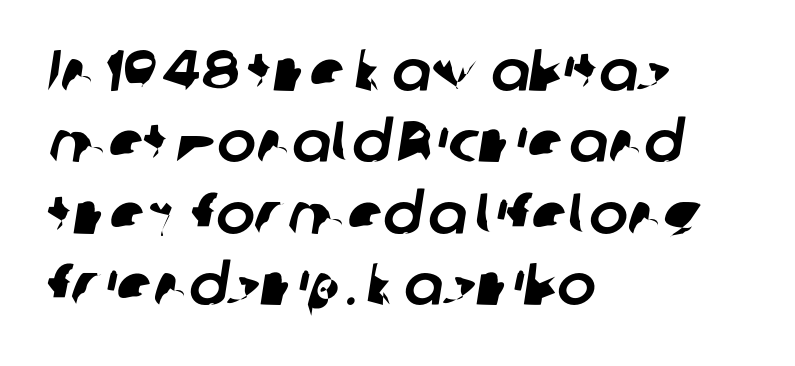
Q: Is the typeface a serif or a sans-serif typeface? A: Sans-serif.
Q: Is the text underlined? A: No.
Q: How is the paragraph aligned? A: Left-aligned.
Q: Is the spacing between letters normal or unusually wide? A: Normal.
Q: Width (condensed, normal, or wide)? A: Normal.
Q: Stroke contrast? A: Low.
Q: x-height? A: Medium.
Q: Monospaced? A: No.
